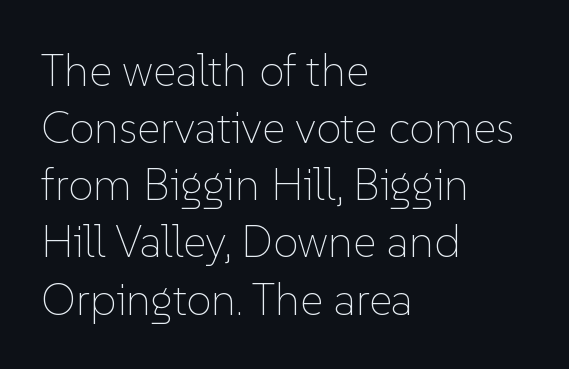
The image shows 45 px thin type, upright; set left-aligned, normal line spacing (1.27x), normal letter spacing, not underlined; low stroke contrast and a medium x-height.
